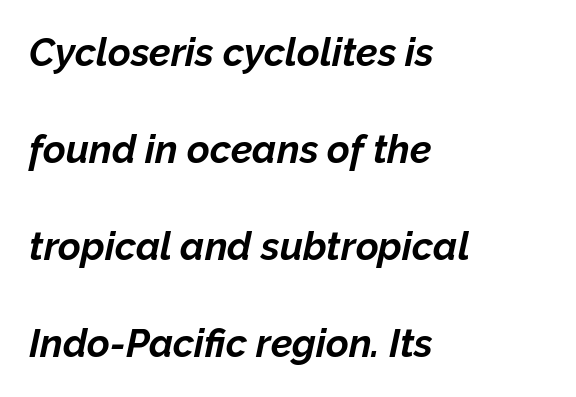
{"italic": "yes", "lean": "right", "slant_degrees": 12, "bold": "yes", "weight": "bold", "width": "normal", "stroke_contrast": "low", "x_height": "medium", "monospaced": "no", "underline": "no", "align": "left", "line_spacing": "loose", "line_spacing_ratio": 2.49, "letter_spacing": "normal", "letter_spacing_em": 0.0, "glyph_px": 39}
